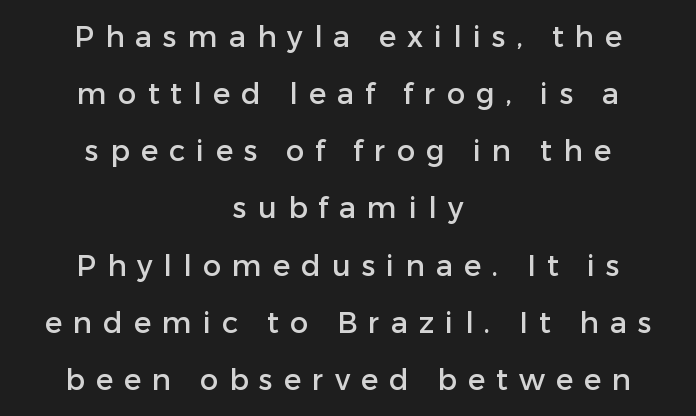
{"serif": "no", "italic": "no", "width": "normal", "stroke_contrast": "low", "x_height": "medium", "monospaced": "no", "underline": "no", "align": "center", "line_spacing": "loose", "line_spacing_ratio": 1.97, "letter_spacing": "wide", "letter_spacing_em": 0.38, "glyph_px": 29}
